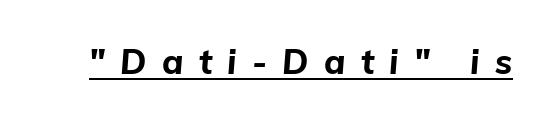
Q: Is the text bold? A: Yes.
Q: Is the text italic (slanted)? A: Yes, it leans right by about 5 degrees.
Q: Is the text underlined? A: Yes.
Q: Is the spacing between letters normal or unusually wide? A: Unusually wide.
Q: Width (condensed, normal, or wide)? A: Normal.
Q: Stroke contrast? A: Low.
Q: x-height? A: Medium.
Q: Monospaced? A: No.
